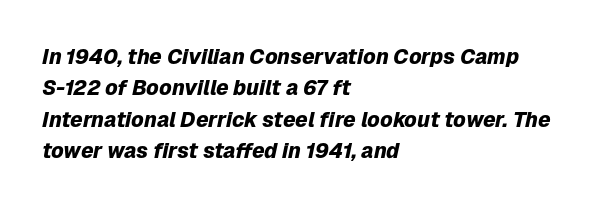
Q: Is the text bold? A: Yes.
Q: Is the text italic (slanted)? A: Yes, it leans right by about 12 degrees.
Q: Is the text underlined? A: No.
Q: How is the paragraph aligned? A: Left-aligned.
Q: Is the spacing between letters normal or unusually wide? A: Normal.
Q: Is the spacing between lines tight, normal or loose? A: Normal.
